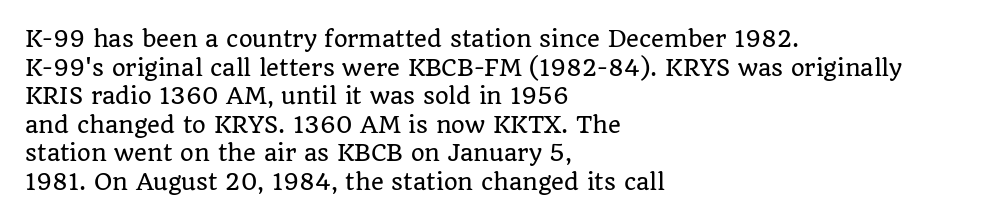
Q: Is the text italic (slanted)? A: No, it is upright.
Q: Is the text underlined? A: No.
Q: How is the paragraph aligned? A: Left-aligned.
Q: Is the spacing between letters normal or unusually wide? A: Normal.
Q: Is the spacing between lines tight, normal or loose? A: Normal.
